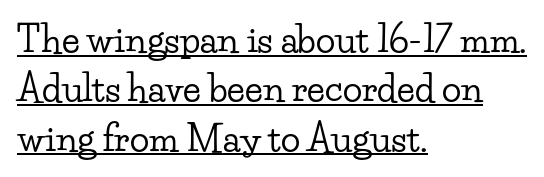
{"serif": "yes", "italic": "no", "width": "wide", "stroke_contrast": "low", "x_height": "small", "monospaced": "no", "underline": "yes", "align": "left", "line_spacing": "normal", "line_spacing_ratio": 1.37, "letter_spacing": "normal", "letter_spacing_em": 0.0, "glyph_px": 36}
